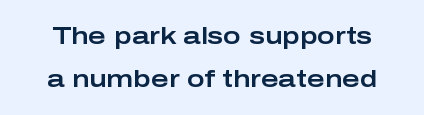
{"italic": "no", "underline": "no", "line_spacing_ratio": 1.79, "letter_spacing": "normal", "letter_spacing_em": 0.0, "glyph_px": 24}
